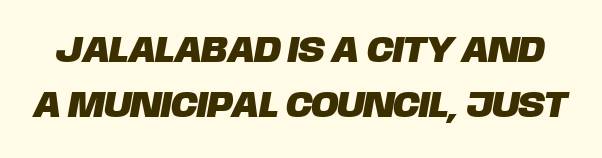
{"serif": "no", "width": "normal", "stroke_contrast": "low", "x_height": "large", "monospaced": "no", "underline": "no", "line_spacing": "normal", "line_spacing_ratio": 1.48, "letter_spacing": "normal", "letter_spacing_em": 0.0, "glyph_px": 37}
